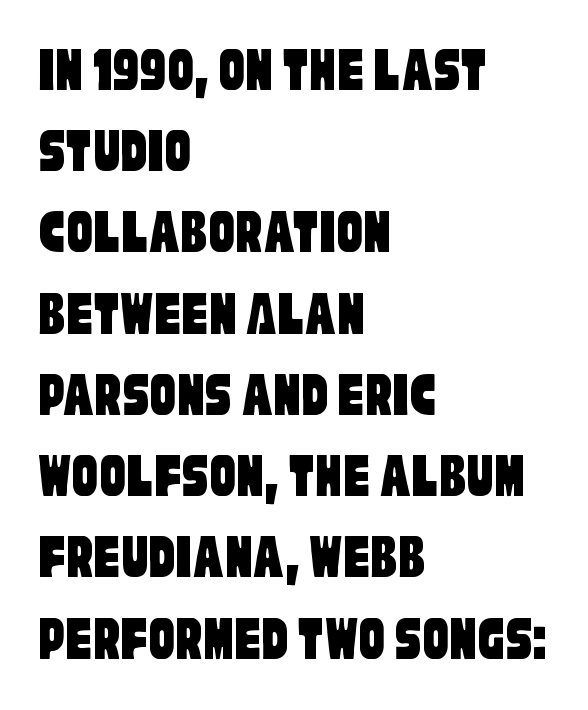
The letters carry no serifs — their stems end cleanly without finishing strokes. Each line starts at the same left margin while the right side varies. This rendering leaves character spacing at its baseline value. Proportional: the letters do not fall into vertical columns. These lines sit exactly where default settings would place them. Beneath every word, the page is bare.
